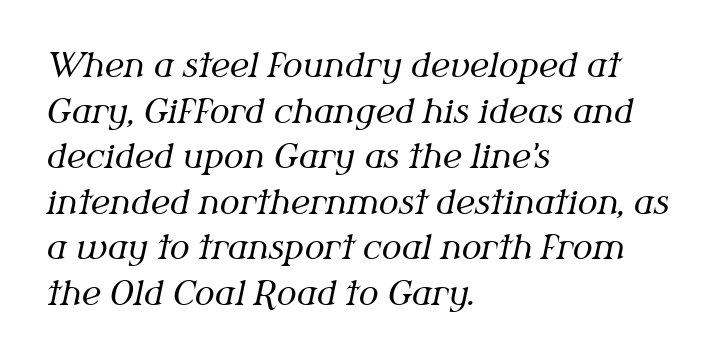
{"serif": "yes", "italic": "yes", "lean": "right", "slant_degrees": 12, "bold": "no", "weight": "regular", "width": "normal", "stroke_contrast": "medium", "x_height": "medium", "monospaced": "no", "underline": "no", "align": "left", "line_spacing": "normal", "line_spacing_ratio": 1.38, "letter_spacing": "normal", "letter_spacing_em": 0.0, "glyph_px": 33}
